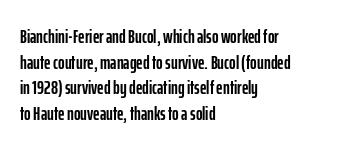
Q: Is the text italic (slanted)? A: No, it is upright.
Q: Is the text underlined? A: No.
Q: How is the paragraph aligned? A: Left-aligned.
Q: Is the spacing between letters normal or unusually wide? A: Normal.
Q: Is the spacing between lines tight, normal or loose? A: Normal.
